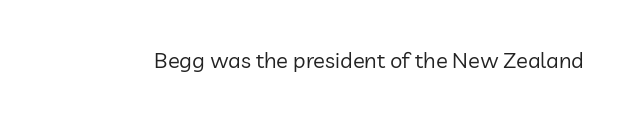
The image shows 22 px text type, upright; set normal letter spacing, not underlined.
